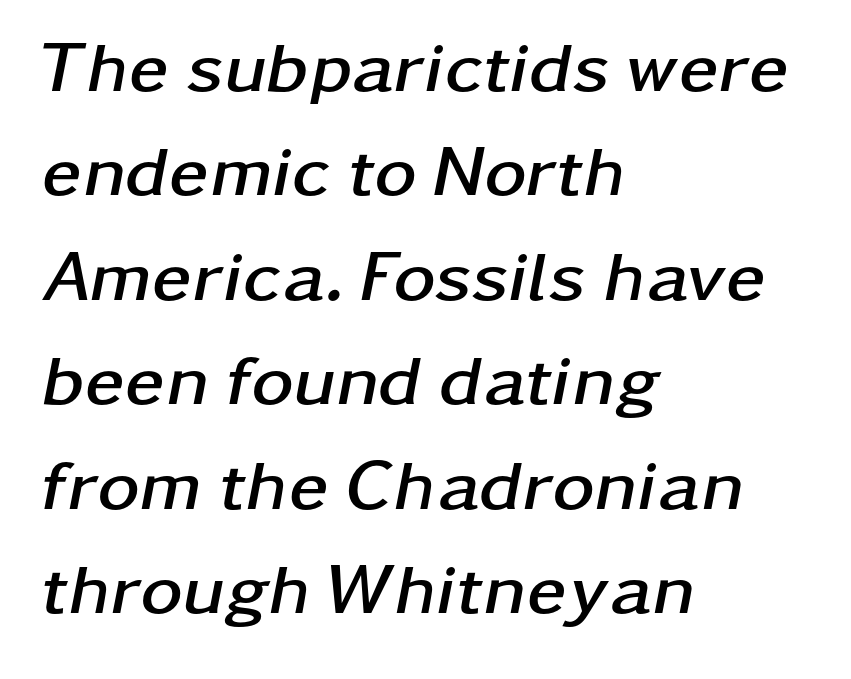
The image shows 72 px semibold, wide type, italic (leaning right); set left-aligned, normal line spacing (1.45x), normal letter spacing, not underlined; low stroke contrast and a medium x-height.
